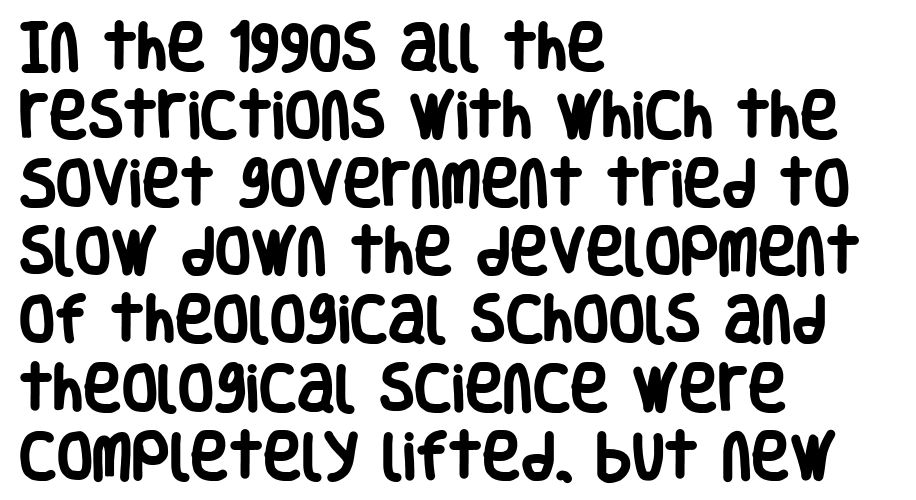
Q: Is the text bold? A: Yes.
Q: Is the text italic (slanted)? A: No, it is upright.
Q: Is the typeface a serif or a sans-serif typeface? A: Sans-serif.
Q: Is the text underlined? A: No.
Q: How is the paragraph aligned? A: Left-aligned.
Q: Is the spacing between letters normal or unusually wide? A: Normal.
Q: Is the spacing between lines tight, normal or loose? A: Normal.
Q: Width (condensed, normal, or wide)? A: Condensed.
Q: Stroke contrast? A: Low.
Q: x-height? A: Large.
Q: Monospaced? A: No.
